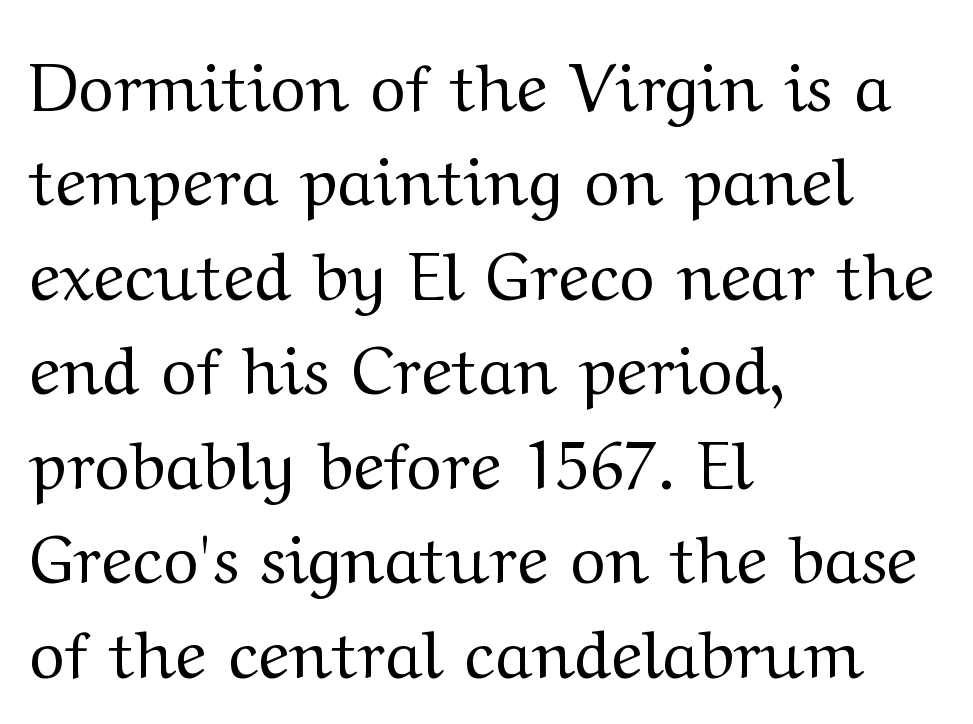
{"serif": "yes", "italic": "no", "bold": "no", "weight": "regular", "width": "wide", "stroke_contrast": "medium", "x_height": "medium", "monospaced": "no", "underline": "no", "align": "left", "line_spacing": "normal", "line_spacing_ratio": 1.41, "letter_spacing": "normal", "letter_spacing_em": 0.0, "glyph_px": 67}
